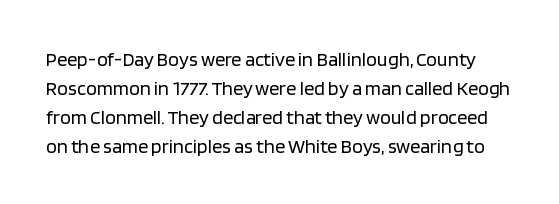
Bare-footed words on every line. Ink coverage per letter is moderate at most. A typesetter would call this zero additional tracking. Compared with typical paragraphs, the rows here are spaced about the same. The lettering stays uniformly vertical, giving the passage a roman look.
